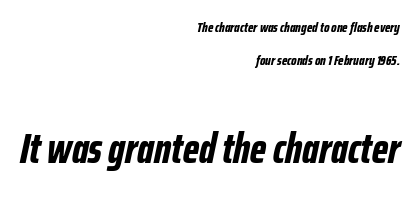
Underline: absent. You can tell it's italic because the verticals aren't actually vertical. Does extra space separate the letters? No, they use regular spacing. Whoever set this made the second block the dominant, larger element. The lines are spread far apart with generous leading.
